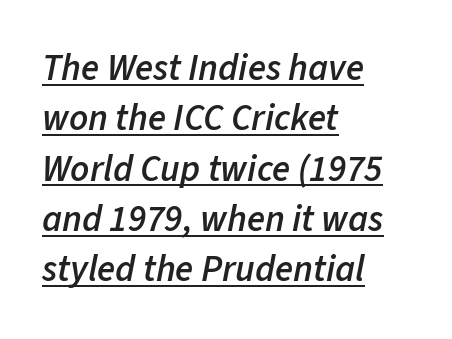
Honestly, the underline is the first thing you notice here. The glyphs have the mass of a demibold cut, below bold. The face used here is proportionally spaced, like ordinary book or web type. The axis of the letterforms is tilted away from vertical.
